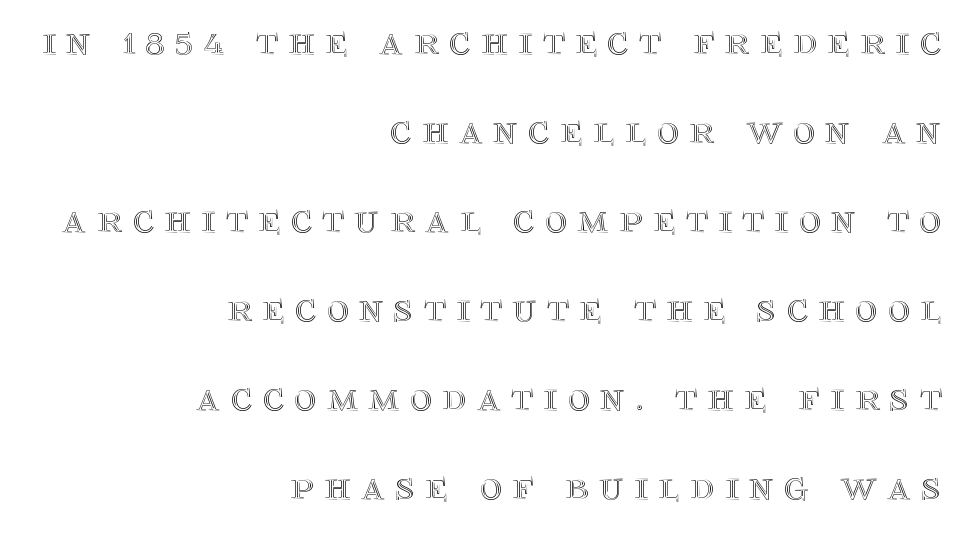
Q: Is the text italic (slanted)? A: No, it is upright.
Q: Is the text underlined? A: No.
Q: How is the paragraph aligned? A: Right-aligned.
Q: Is the spacing between letters normal or unusually wide? A: Unusually wide.
Q: Is the spacing between lines tight, normal or loose? A: Loose.
Q: Width (condensed, normal, or wide)? A: Normal.
Q: x-height? A: Large.
Q: Monospaced? A: No.
